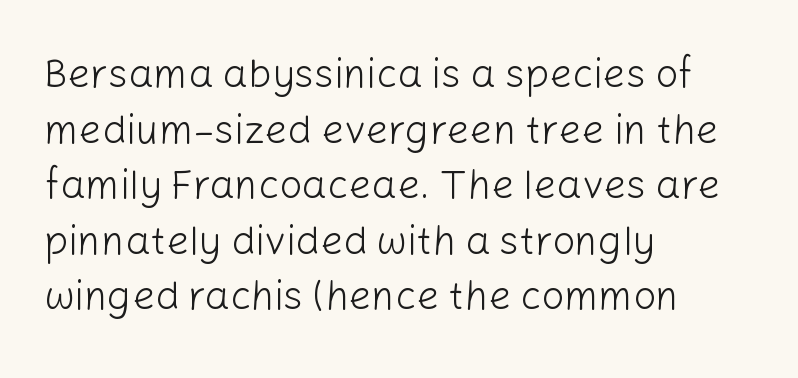
{"serif": "no", "italic": "no", "bold": "no", "weight": "light", "width": "normal", "stroke_contrast": "low", "x_height": "medium", "monospaced": "no", "underline": "no", "align": "left", "line_spacing": "normal", "line_spacing_ratio": 1.39, "letter_spacing": "normal", "letter_spacing_em": 0.0, "glyph_px": 40}
